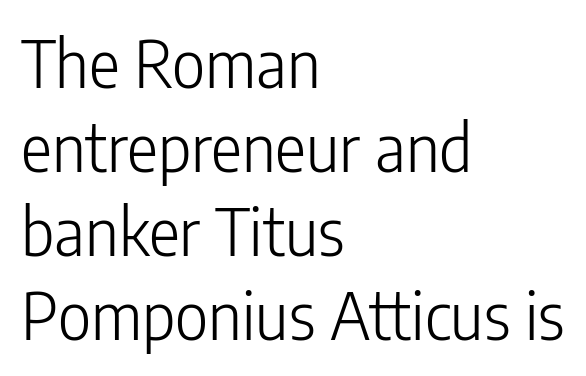
Q: Is the text bold? A: No.
Q: Is the text italic (slanted)? A: No, it is upright.
Q: Is the typeface a serif or a sans-serif typeface? A: Sans-serif.
Q: Is the text underlined? A: No.
Q: How is the paragraph aligned? A: Left-aligned.
Q: Is the spacing between letters normal or unusually wide? A: Normal.
Q: Is the spacing between lines tight, normal or loose? A: Normal.
Q: Width (condensed, normal, or wide)? A: Condensed.
Q: Stroke contrast? A: Low.
Q: x-height? A: Medium.
Q: Monospaced? A: No.
